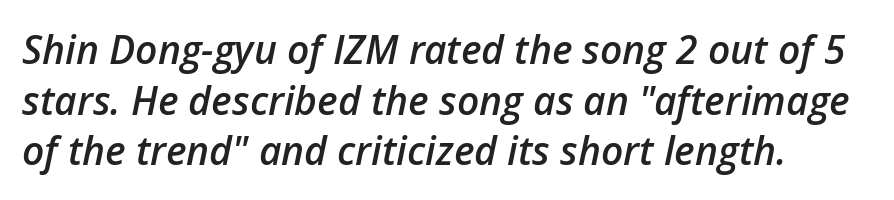
The rendering uses natural spacing where letterforms have individual widths. Which margin do the lines hug? The left one — the right edge is uneven. Glyph-to-glyph distance matches everyday printed text. Leading matches the norm, producing a regular column. The area under the type is left untouched.
